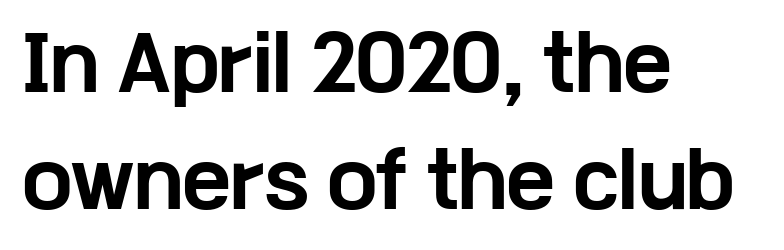
The image shows 73 px bold, wide sans-serif type, upright; set left-aligned, normal line spacing (1.6x), normal letter spacing, not underlined; low stroke contrast and a medium x-height.
